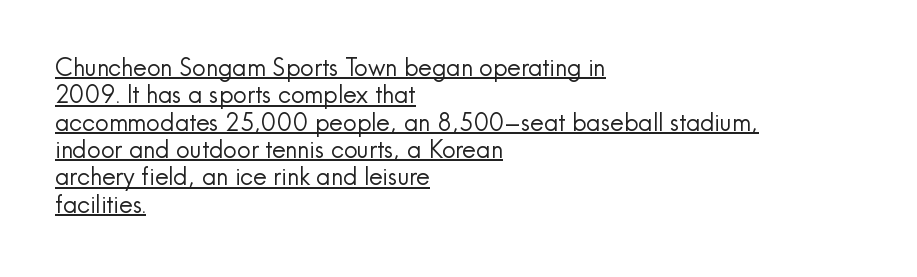
Q: Is the text bold? A: No.
Q: Is the text italic (slanted)? A: No, it is upright.
Q: Is the text underlined? A: Yes.
Q: How is the paragraph aligned? A: Left-aligned.
Q: Is the spacing between letters normal or unusually wide? A: Normal.
Q: Is the spacing between lines tight, normal or loose? A: Tight.
